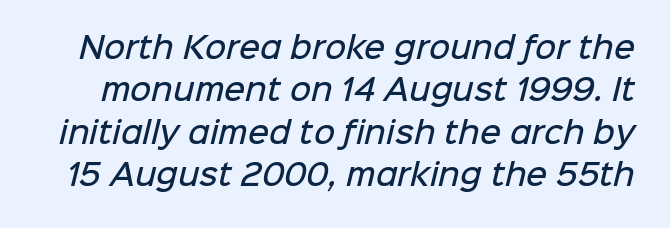
{"serif": "no", "bold": "semi", "weight": "semibold", "width": "normal", "stroke_contrast": "low", "x_height": "medium", "monospaced": "no", "underline": "no", "line_spacing": "normal", "line_spacing_ratio": 1.46, "letter_spacing": "normal", "letter_spacing_em": 0.0, "glyph_px": 29}
